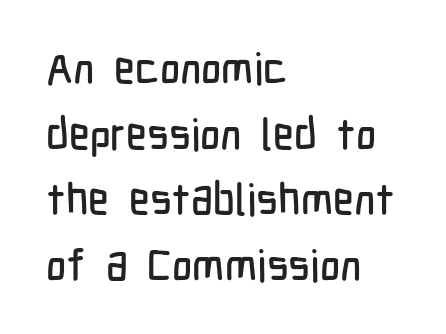
{"serif": "no", "italic": "no", "width": "condensed", "stroke_contrast": "low", "x_height": "medium", "monospaced": "no", "underline": "no", "align": "left", "line_spacing": "normal", "line_spacing_ratio": 1.49, "letter_spacing": "normal", "letter_spacing_em": 0.0, "glyph_px": 44}
